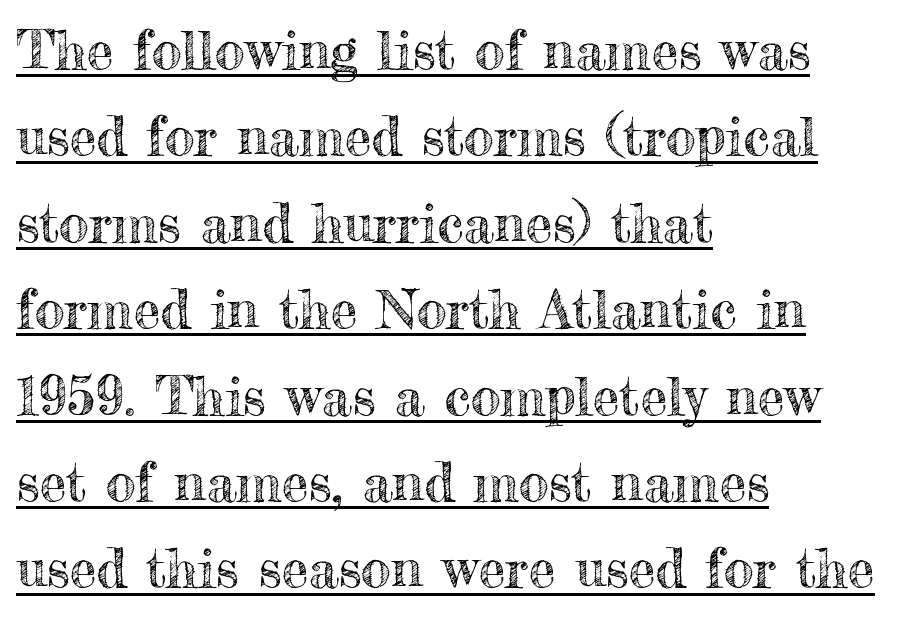
Q: Is the text italic (slanted)? A: No, it is upright.
Q: Is the text underlined? A: Yes.
Q: How is the paragraph aligned? A: Left-aligned.
Q: Is the spacing between letters normal or unusually wide? A: Normal.
Q: Is the spacing between lines tight, normal or loose? A: Normal.
Q: Width (condensed, normal, or wide)? A: Normal.
Q: x-height? A: Small.
Q: Monospaced? A: No.
